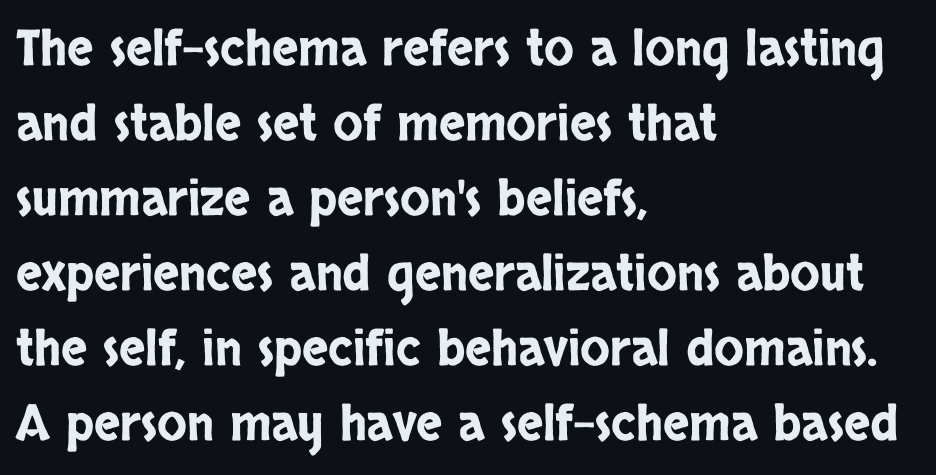
Q: Is the text italic (slanted)? A: No, it is upright.
Q: Is the typeface a serif or a sans-serif typeface? A: Sans-serif.
Q: Is the text underlined? A: No.
Q: How is the paragraph aligned? A: Left-aligned.
Q: Is the spacing between letters normal or unusually wide? A: Normal.
Q: Is the spacing between lines tight, normal or loose? A: Normal.
Q: Width (condensed, normal, or wide)? A: Condensed.
Q: Stroke contrast? A: Low.
Q: x-height? A: Large.
Q: Monospaced? A: No.
